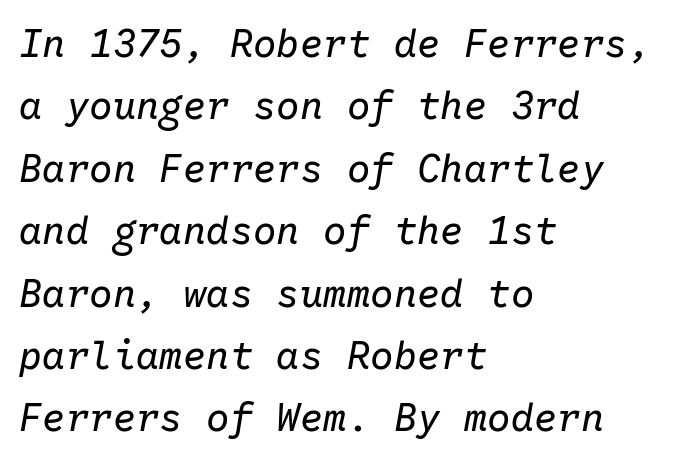
Caption: face not bold, strokes unweighted. Tall strokes in this sample are angled rather than plumb. This block has exactly the height ordinary leading produces. This rendering leaves character spacing at its baseline value. You could count columns in this text — the font is strictly monospaced. Compared with a centered layout, this one pins lines to the left instead.
